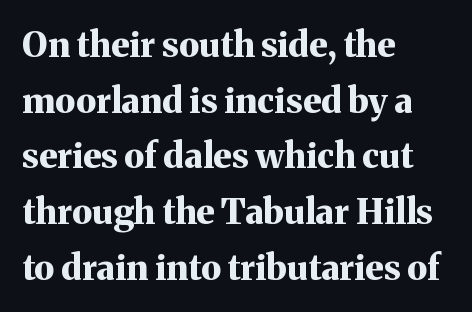
Q: Is the text bold? A: Yes.
Q: Is the text italic (slanted)? A: No, it is upright.
Q: Is the typeface a serif or a sans-serif typeface? A: Serif.
Q: Is the text underlined? A: No.
Q: How is the paragraph aligned? A: Left-aligned.
Q: Is the spacing between letters normal or unusually wide? A: Normal.
Q: Is the spacing between lines tight, normal or loose? A: Normal.
Q: Width (condensed, normal, or wide)? A: Normal.
Q: Stroke contrast? A: Medium.
Q: x-height? A: Medium.
Q: Monospaced? A: No.
